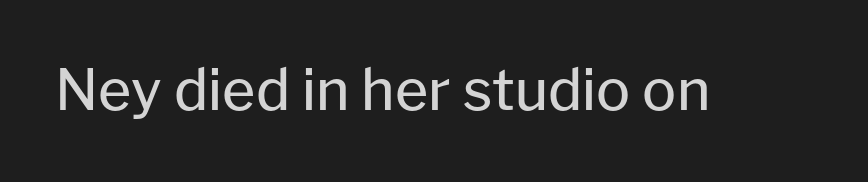
The words here are not underlined. Observe the ordinary spacing: letters are neighbours, not strangers. To sum up the face: it is a sans, with no serifs. This is the regular roman posture of the typeface. Think of a printed novel: that variable character pitch is what you see here.
